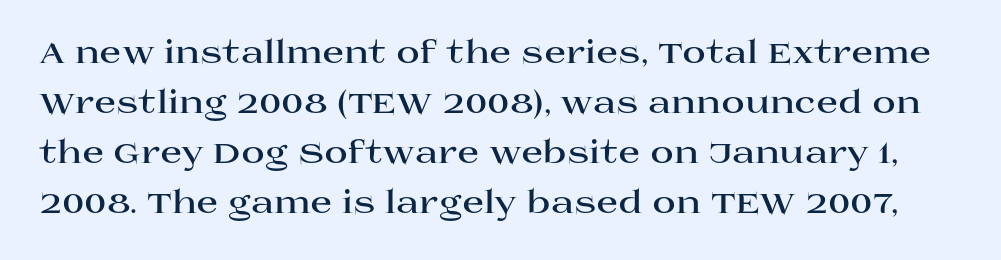
Regular leading. The space directly below the letters is spotless. You could not count columns in this text — the font is proportionally spaced. No extra tracking has been applied to these lines. You can tell it's not italic because the verticals are truly vertical. Old-style or modern, the face here clearly has serifs.
